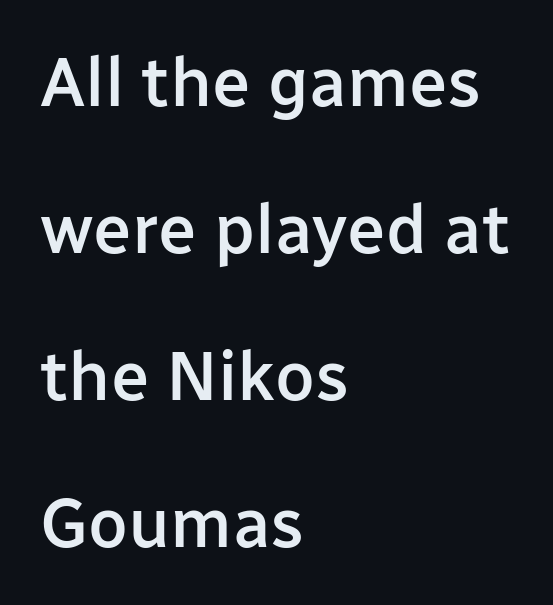
Line beginnings align vertically; line endings do not. What weight is shown? A semibold, between regular and bold. Regarding serifs, this sample does without them. Does extra space separate the letters? No, they use regular spacing.
